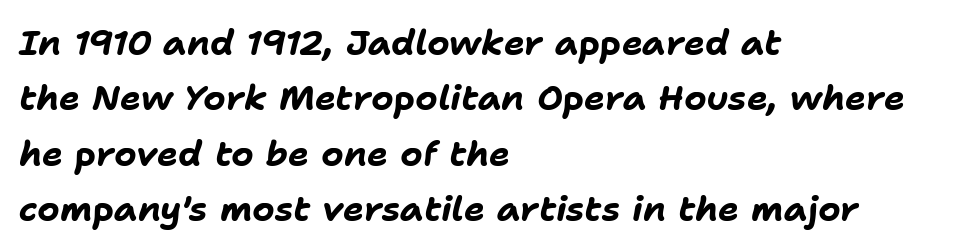
The image shows 35 px bold type, italic (leaning right); set left-aligned, normal line spacing (1.58x), normal letter spacing, not underlined; low stroke contrast and a medium x-height.
